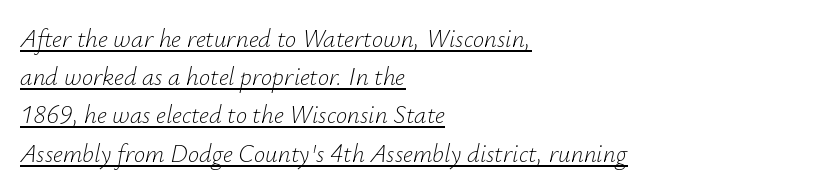
This sample is left-justified, so line endings fall wherever the words run out. In terms of posture, this sample is oblique. There is no visible air inserted between adjacent glyphs. The rendered words wear a rule along their underside.
